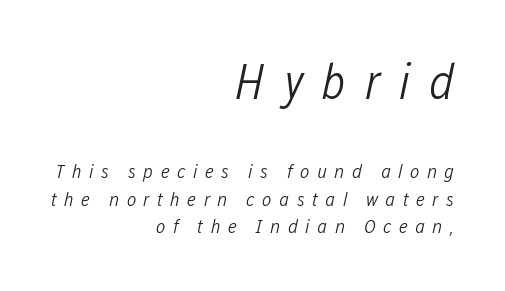
Q: Is the text bold? A: No.
Q: Is the text italic (slanted)? A: Yes, it leans right by about 12 degrees.
Q: Is the text underlined? A: No.
Q: How is the paragraph aligned? A: Right-aligned.
Q: Is the spacing between letters normal or unusually wide? A: Unusually wide.
Q: Is the spacing between lines tight, normal or loose? A: Normal.
Q: Which block of text is set in a larger size, the first (top) or the second (bottom)? A: The first (top) one.
Q: Width (condensed, normal, or wide)? A: Condensed.
Q: Stroke contrast? A: Low.
Q: x-height? A: Medium.
Q: Monospaced? A: No.
